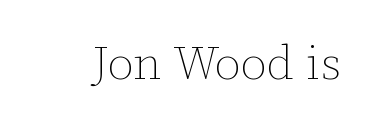
Inter-character spacing is left at the font's built-in metrics. Descenders are the only things crossing below the line. Every stem runs plumb, perpendicular to the baseline. The font sits on the lighter half of the weight spectrum, regular included.
